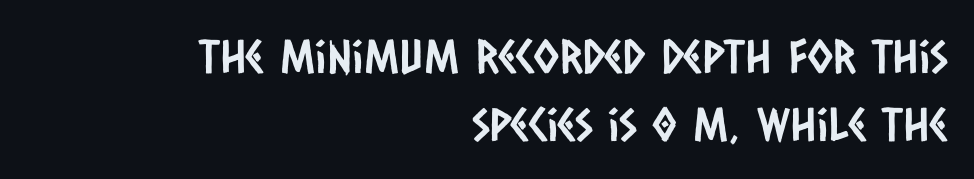
This sample keeps an unexceptional amount of space between lines. Nope, no serifs anywhere on these letters. The line texture is even and compact thanks to regular tracking. Here the designer chose a conventional face with non-uniform glyph widths. The rag falls on the left side of this text block.
